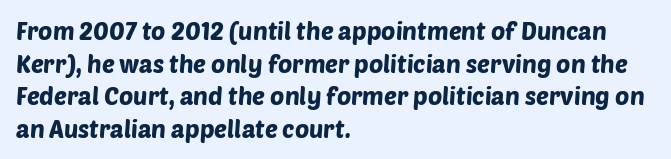
The image shows 24 px text type; set left-aligned, normal line spacing (1.36x), normal letter spacing, not underlined.
